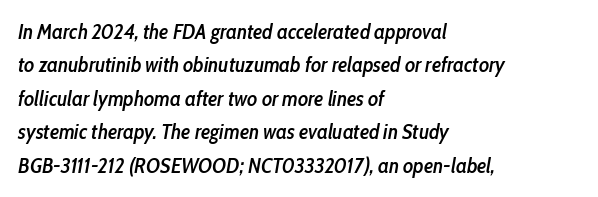
These lines sit exactly where default settings would place them. Stems and bowls a touch heavier than normal — semibold. Tracking value appears to be zero — textbook default spacing. You can tell it's italic because the verticals aren't actually vertical. The space directly below the letters is spotless. Left-aligned paragraph, ragged on the right.
